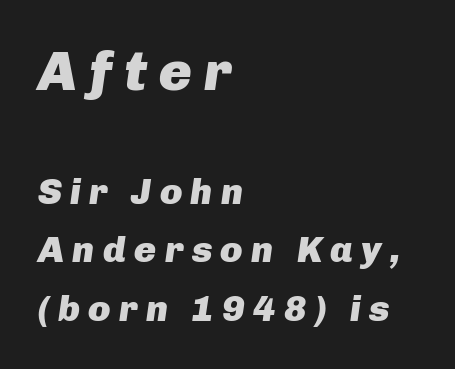
The image shows 55 px heavy type, italic (leaning right); set left-aligned, normal line spacing (1.58x), unusually wide letter spacing (+0.22 em), not underlined; the first (top) block is 1.49x larger; low stroke contrast and a medium x-height.
